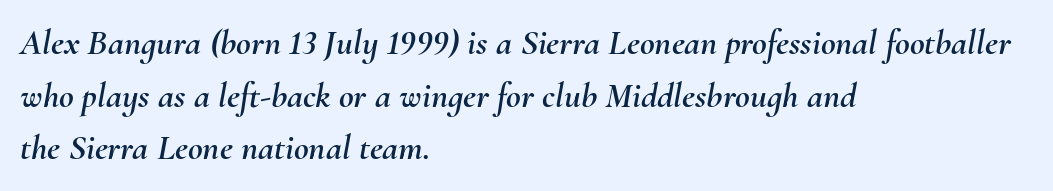
{"italic": "yes", "lean": "right", "slant_degrees": 10, "width": "normal", "stroke_contrast": "medium", "x_height": "small", "monospaced": "no", "underline": "no", "align": "left", "line_spacing": "normal", "line_spacing_ratio": 1.46, "letter_spacing": "normal", "letter_spacing_em": 0.0, "glyph_px": 36}
